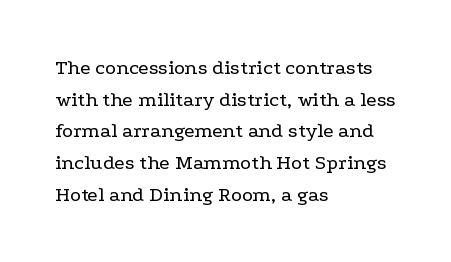
The image shows 21 px text type, upright; set left-aligned, normal line spacing (1.51x), normal letter spacing, not underlined.
